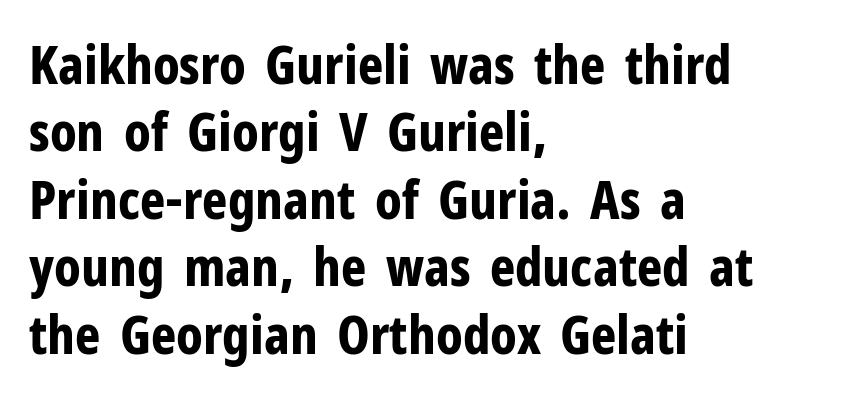
Q: Is the text bold? A: Yes.
Q: Is the text italic (slanted)? A: No, it is upright.
Q: Is the typeface a serif or a sans-serif typeface? A: Sans-serif.
Q: Is the text underlined? A: No.
Q: How is the paragraph aligned? A: Left-aligned.
Q: Is the spacing between letters normal or unusually wide? A: Normal.
Q: Is the spacing between lines tight, normal or loose? A: Normal.
Q: Width (condensed, normal, or wide)? A: Condensed.
Q: Stroke contrast? A: Low.
Q: x-height? A: Medium.
Q: Monospaced? A: No.
